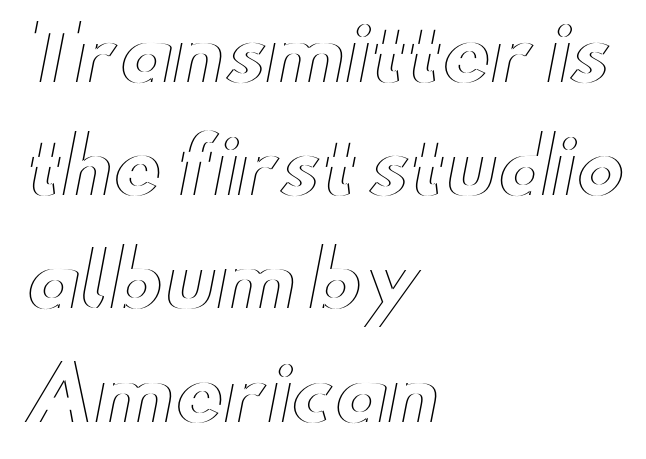
{"width": "wide", "x_height": "small", "monospaced": "no", "underline": "no", "align": "left", "line_spacing": "normal", "line_spacing_ratio": 1.53, "letter_spacing": "normal", "letter_spacing_em": 0.0, "glyph_px": 74}
